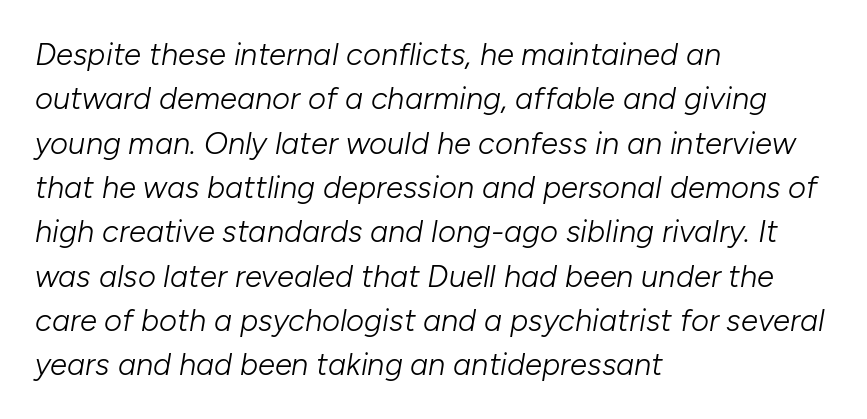
Q: Is the text bold? A: No.
Q: Is the text italic (slanted)? A: Yes, it leans right by about 10 degrees.
Q: Is the text underlined? A: No.
Q: How is the paragraph aligned? A: Left-aligned.
Q: Is the spacing between letters normal or unusually wide? A: Normal.
Q: Is the spacing between lines tight, normal or loose? A: Normal.
Q: Width (condensed, normal, or wide)? A: Normal.
Q: Stroke contrast? A: Low.
Q: x-height? A: Medium.
Q: Monospaced? A: No.
